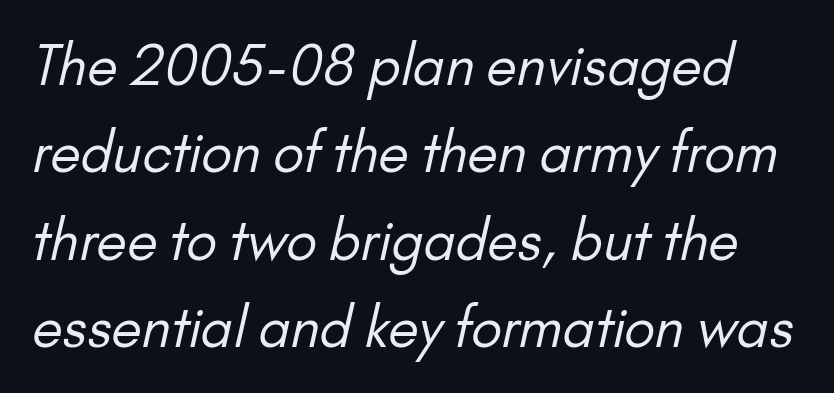
The image shows 55 px regular-weight sans-serif type; set normal line spacing (1.59x), normal letter spacing, not underlined; low stroke contrast and a small x-height.
